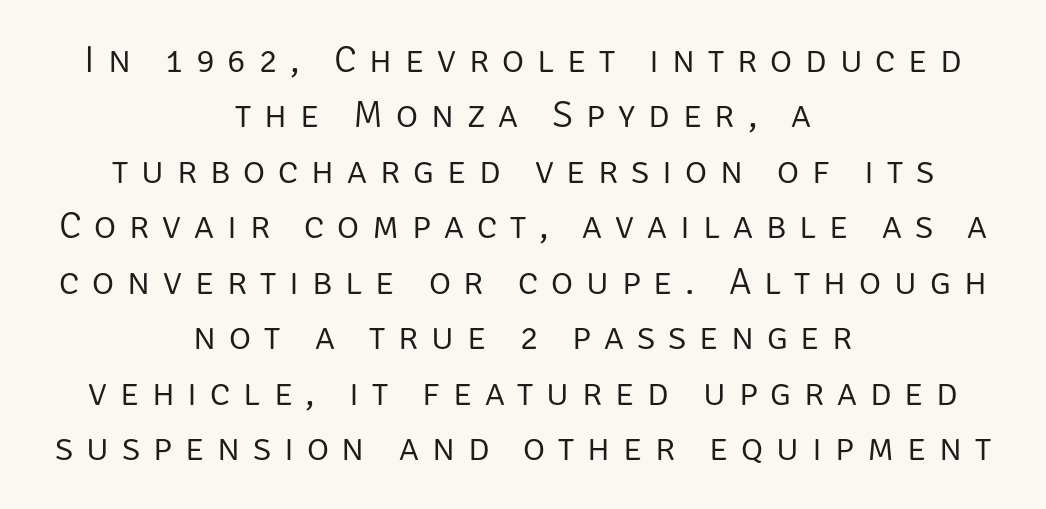
{"serif": "no", "italic": "no", "bold": "no", "weight": "light", "width": "normal", "stroke_contrast": "low", "x_height": "large", "monospaced": "no", "underline": "no", "align": "center", "line_spacing": "normal", "line_spacing_ratio": 1.46, "letter_spacing": "wide", "letter_spacing_em": 0.34, "glyph_px": 38}
